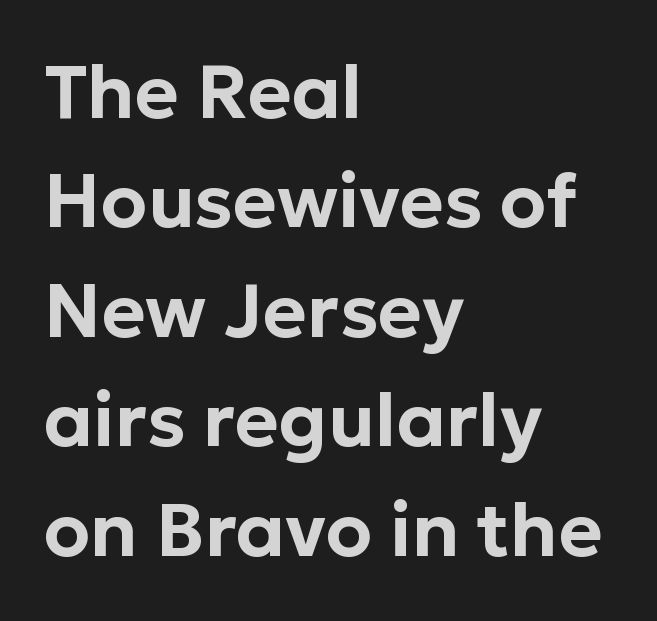
Q: Is the text italic (slanted)? A: No, it is upright.
Q: Is the typeface a serif or a sans-serif typeface? A: Sans-serif.
Q: Is the text underlined? A: No.
Q: How is the paragraph aligned? A: Left-aligned.
Q: Is the spacing between letters normal or unusually wide? A: Normal.
Q: Is the spacing between lines tight, normal or loose? A: Normal.
Q: Width (condensed, normal, or wide)? A: Normal.
Q: Stroke contrast? A: Low.
Q: x-height? A: Medium.
Q: Monospaced? A: No.
